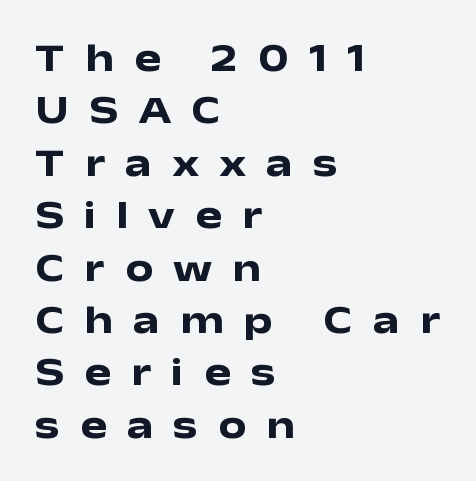
{"serif": "no", "italic": "no", "bold": "yes", "weight": "heavy", "width": "wide", "stroke_contrast": "low", "x_height": "medium", "monospaced": "no", "underline": "no", "align": "left", "line_spacing": "normal", "line_spacing_ratio": 1.31, "letter_spacing": "wide", "letter_spacing_em": 0.5, "glyph_px": 40}
